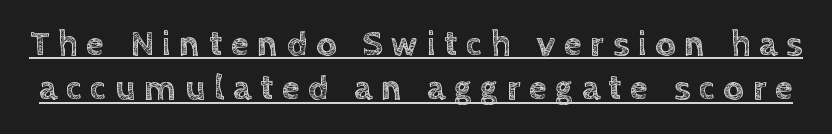
{"italic": "no", "width": "normal", "x_height": "large", "monospaced": "no", "underline": "yes", "line_spacing_ratio": 1.23, "letter_spacing": "wide", "letter_spacing_em": 0.24, "glyph_px": 36}
